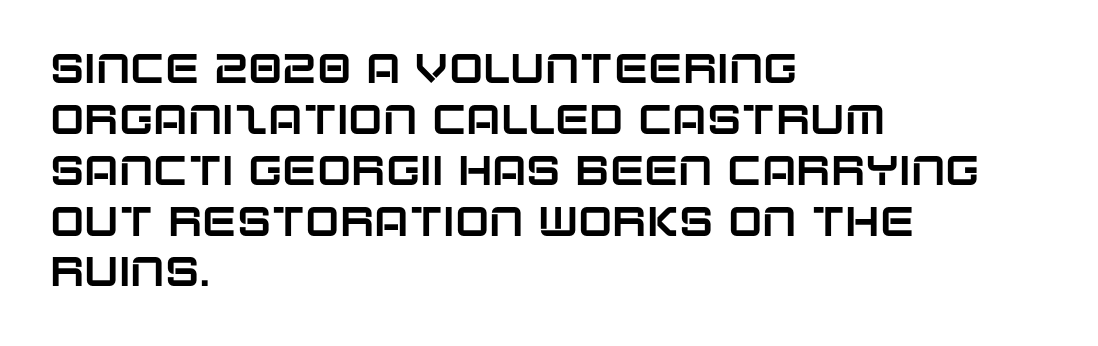
The image shows 41 px sans-serif type, upright; set left-aligned, line spacing 1.24x, normal letter spacing, not underlined; low stroke contrast and a large x-height.
